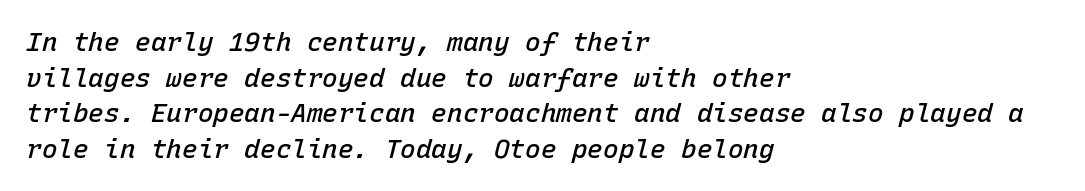
Q: Is the text bold? A: Semi-bold.
Q: Is the text italic (slanted)? A: Yes, it leans right by about 15 degrees.
Q: Is the text underlined? A: No.
Q: How is the paragraph aligned? A: Left-aligned.
Q: Is the spacing between letters normal or unusually wide? A: Normal.
Q: Is the spacing between lines tight, normal or loose? A: Normal.
